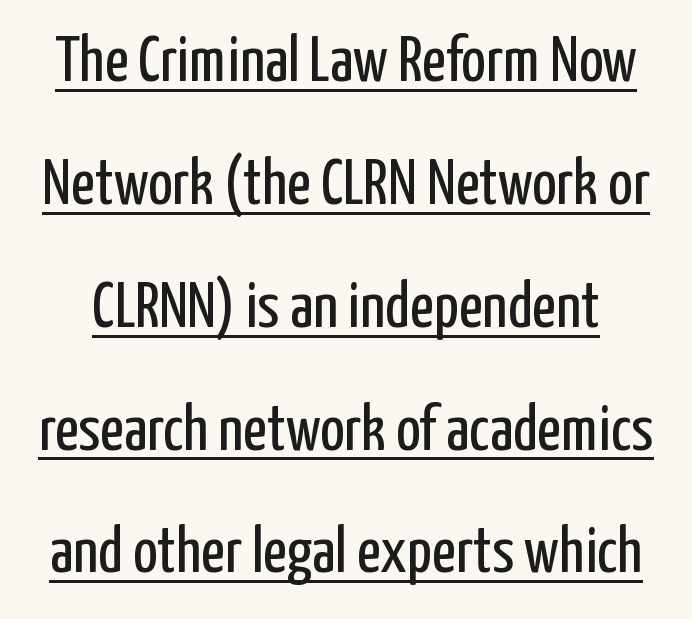
Nope, not italic — everything's standing straight. Do the characters align in a grid? No, the font is proportional. Tracking here is standard; glyphs follow each other at the usual distance. Note: no serifs on the glyphs. Does a line run under the words? Yes, clearly.
